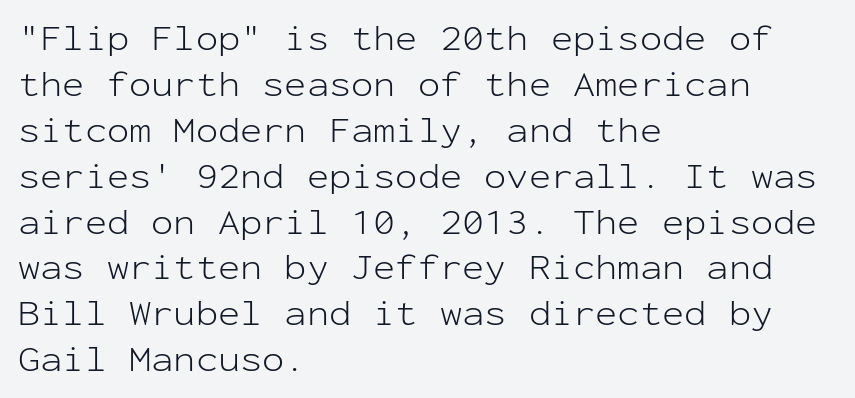
Tall strokes in this sample are plumb rather than angled. The text block is weighted toward the left margin, trailing off unevenly rightward. You can tell from the bare stems that sans-serif type was used. No chunkiness to these letters — they're not bold.
